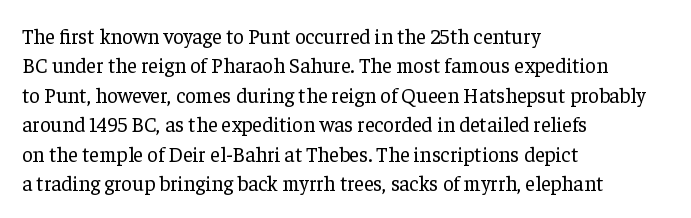
{"italic": "no", "bold": "no", "underline": "no", "align": "left", "line_spacing": "normal", "line_spacing_ratio": 1.4, "letter_spacing": "normal", "letter_spacing_em": 0.0, "glyph_px": 21}
